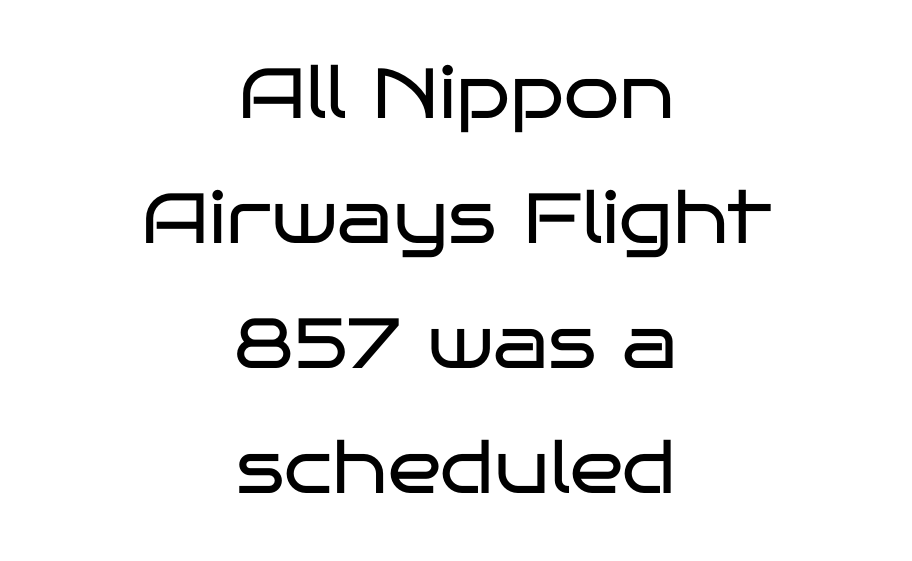
{"serif": "no", "italic": "no", "bold": "no", "weight": "regular", "width": "wide", "stroke_contrast": "low", "x_height": "large", "monospaced": "no", "underline": "no", "align": "center", "line_spacing_ratio": 1.76, "letter_spacing": "normal", "letter_spacing_em": 0.0, "glyph_px": 71}
